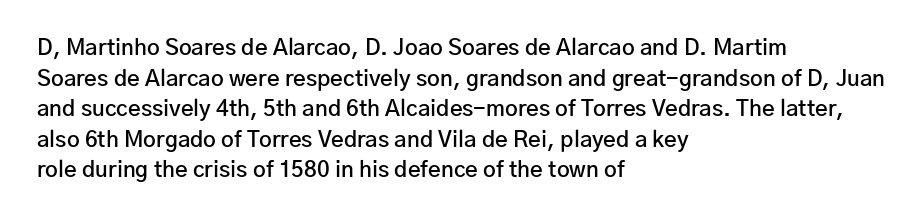
Q: Is the text bold? A: Semi-bold.
Q: Is the text italic (slanted)? A: No, it is upright.
Q: Is the text underlined? A: No.
Q: How is the paragraph aligned? A: Left-aligned.
Q: Is the spacing between letters normal or unusually wide? A: Normal.
Q: Is the spacing between lines tight, normal or loose? A: Normal.
